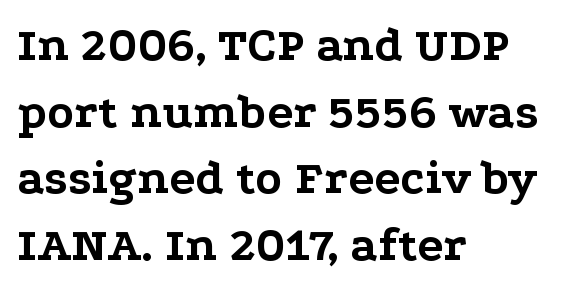
A classic flush-left, rag-right setting is used for this passage. Vertical strokes here are truly vertical. The gap between lines stays unmarked. The leading is moderate, giving the passage an even texture. Do the characters align in a grid? No, the font is proportional. The face used here has the dense, thick strokes of a bold.
